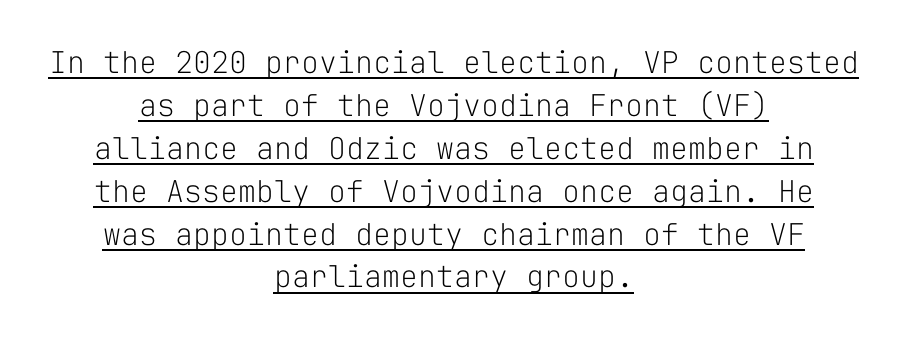
The image shows 30 px light sans-serif type, upright, monospaced; set centered, normal line spacing (1.43x), normal letter spacing, underlined; low stroke contrast and a medium x-height.
